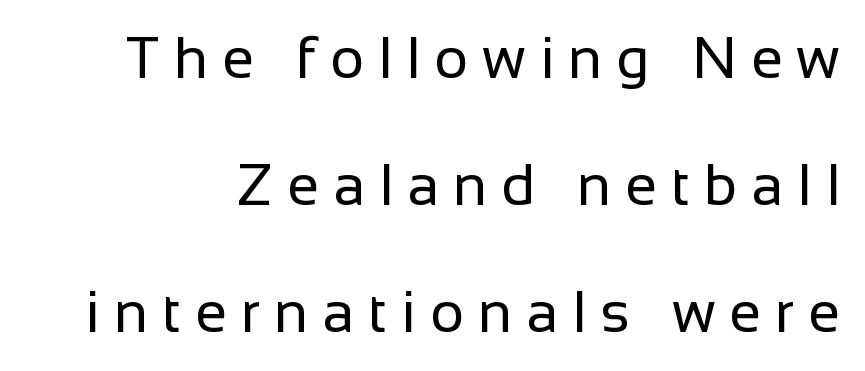
Q: Is the text bold? A: No.
Q: Is the text italic (slanted)? A: No, it is upright.
Q: Is the typeface a serif or a sans-serif typeface? A: Sans-serif.
Q: Is the text underlined? A: No.
Q: Is the spacing between letters normal or unusually wide? A: Unusually wide.
Q: Is the spacing between lines tight, normal or loose? A: Loose.
Q: Width (condensed, normal, or wide)? A: Normal.
Q: Stroke contrast? A: Low.
Q: x-height? A: Medium.
Q: Monospaced? A: No.
